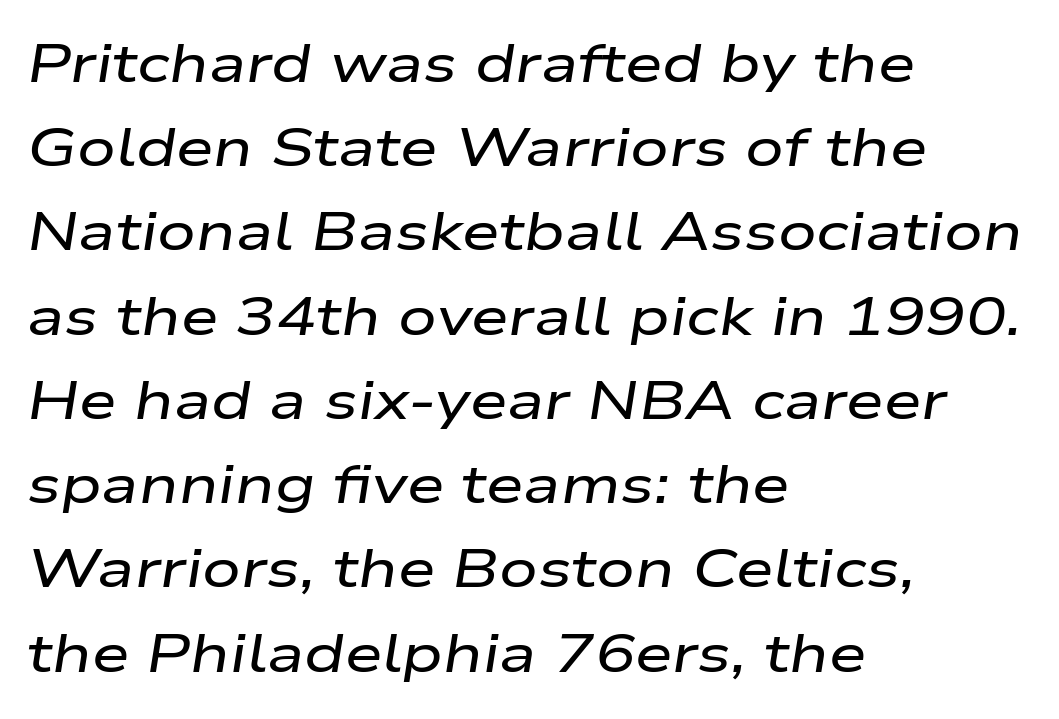
The image shows 54 px wide type, italic (leaning right); set left-aligned, normal line spacing (1.56x), normal letter spacing, not underlined; low stroke contrast and a medium x-height.
